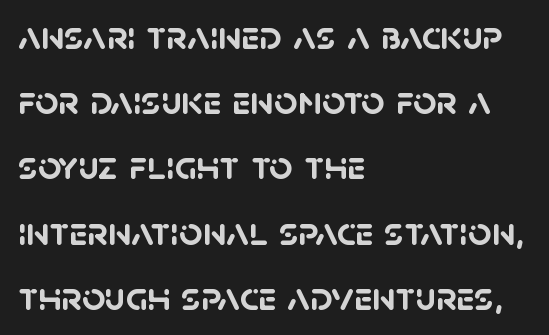
The baseline area is clear. These lines sit exactly where default settings would place them. This rendering employs a face without finishing strokes, i.e., a sans-serif. This sample is left-justified, so line endings fall wherever the words run out. The horizontal fit of the characters is conventional and even.
